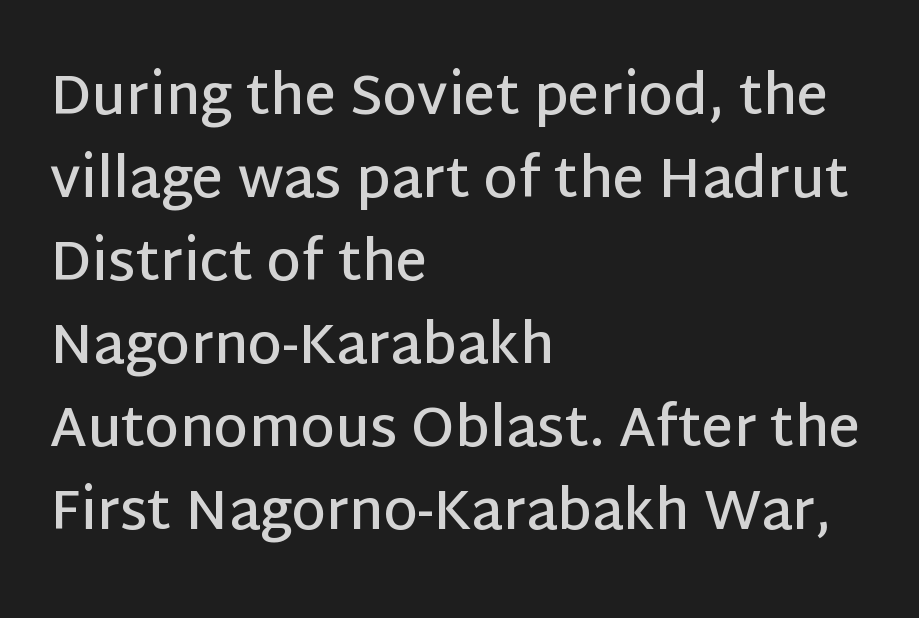
Q: Is the text bold? A: Semi-bold.
Q: Is the text italic (slanted)? A: No, it is upright.
Q: Is the typeface a serif or a sans-serif typeface? A: Sans-serif.
Q: Is the text underlined? A: No.
Q: How is the paragraph aligned? A: Left-aligned.
Q: Is the spacing between letters normal or unusually wide? A: Normal.
Q: Is the spacing between lines tight, normal or loose? A: Normal.
Q: Width (condensed, normal, or wide)? A: Normal.
Q: Stroke contrast? A: Low.
Q: x-height? A: Large.
Q: Monospaced? A: No.
